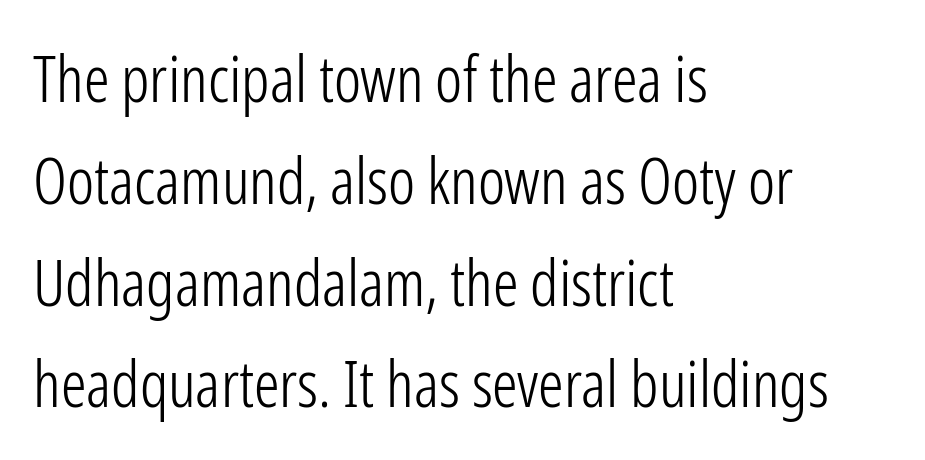
This sample has the flowing, uneven cadence of proportional lettering. Line spacing here is normal. Stem width sits at or under what a default text font uses. Decoration check: the copy has no underline. No italicization has been applied; the sample stays upright.
